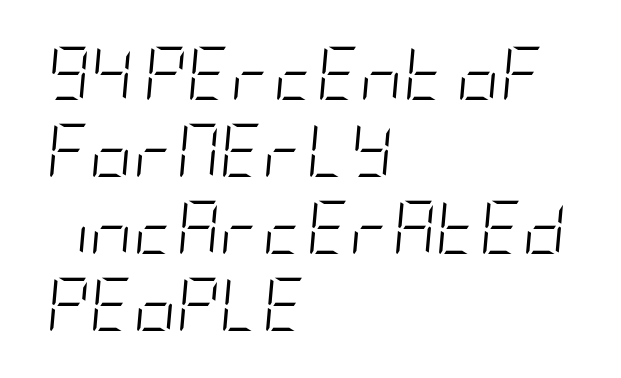
Q: Is the text bold? A: No.
Q: Is the text italic (slanted)? A: Yes, it leans right by about 5 degrees.
Q: Is the text underlined? A: No.
Q: How is the paragraph aligned? A: Left-aligned.
Q: Is the spacing between letters normal or unusually wide? A: Normal.
Q: Is the spacing between lines tight, normal or loose? A: Normal.
Q: Width (condensed, normal, or wide)? A: Condensed.
Q: Stroke contrast? A: Low.
Q: x-height? A: Large.
